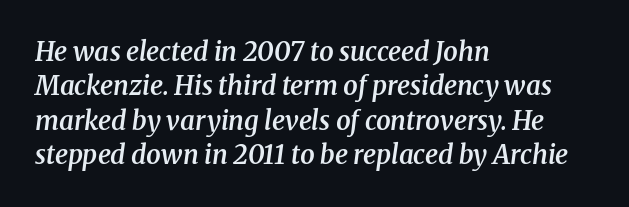
The image shows 26 px text type, italic (leaning right); set left-aligned, normal line spacing (1.32x), normal letter spacing, not underlined.
